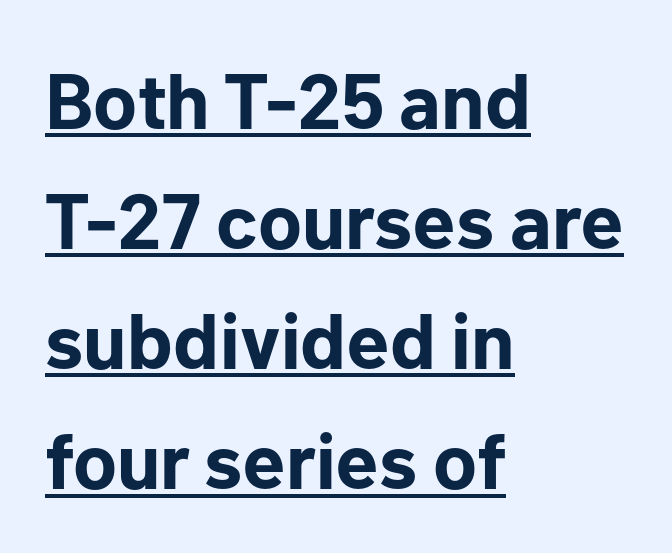
Q: Is the text bold? A: Yes.
Q: Is the text italic (slanted)? A: No, it is upright.
Q: Is the typeface a serif or a sans-serif typeface? A: Sans-serif.
Q: Is the text underlined? A: Yes.
Q: How is the paragraph aligned? A: Left-aligned.
Q: Is the spacing between letters normal or unusually wide? A: Normal.
Q: Is the spacing between lines tight, normal or loose? A: Normal.
Q: Width (condensed, normal, or wide)? A: Normal.
Q: Stroke contrast? A: Low.
Q: x-height? A: Medium.
Q: Monospaced? A: No.
